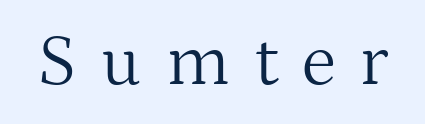
Honestly, there is no underline to notice here at all. Stems and bowls with no extra thickness — not bold. I'd call this a serif setting — the letters wear small feet. The rendering uses natural spacing where letterforms have individual widths. No italicization has been applied; the sample stays upright.
